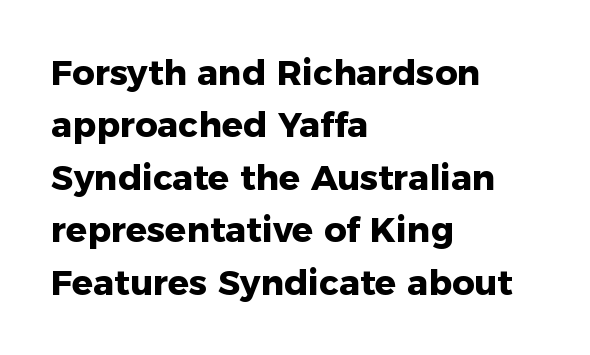
Q: Is the text bold? A: Yes.
Q: Is the text italic (slanted)? A: No, it is upright.
Q: Is the typeface a serif or a sans-serif typeface? A: Sans-serif.
Q: Is the text underlined? A: No.
Q: How is the paragraph aligned? A: Left-aligned.
Q: Is the spacing between letters normal or unusually wide? A: Normal.
Q: Is the spacing between lines tight, normal or loose? A: Normal.
Q: Width (condensed, normal, or wide)? A: Normal.
Q: Stroke contrast? A: Low.
Q: x-height? A: Medium.
Q: Monospaced? A: No.
